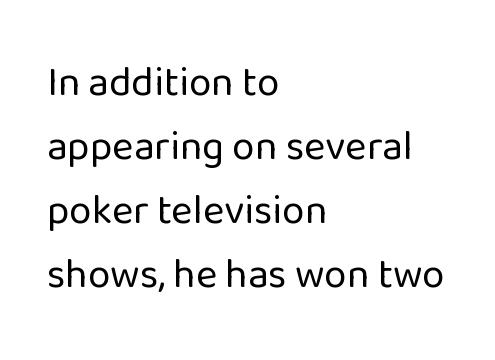
{"serif": "no", "italic": "no", "bold": "no", "weight": "regular", "width": "normal", "stroke_contrast": "low", "x_height": "medium", "monospaced": "no", "underline": "no", "align": "left", "line_spacing": "normal", "line_spacing_ratio": 1.56, "letter_spacing": "normal", "letter_spacing_em": 0.0, "glyph_px": 41}
